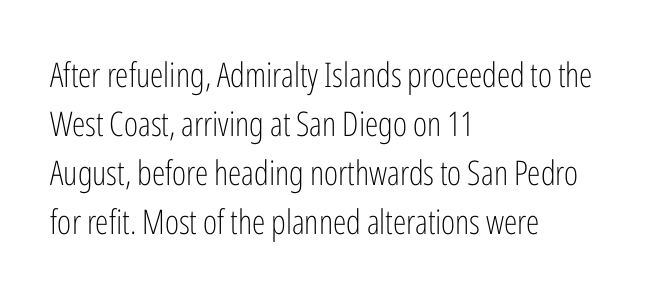
You could not count columns in this text — the font is proportionally spaced. Line starts are locked; line ends wander. Descenders hang freely into open space. Short note: letters normally spaced. No feet cap the strokes, marking this as sans-serif type. Weight: regular or lighter.
